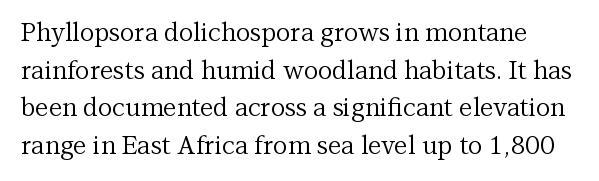
{"italic": "no", "bold": "no", "underline": "no", "line_spacing": "normal", "line_spacing_ratio": 1.51, "letter_spacing": "normal", "letter_spacing_em": 0.0, "glyph_px": 25}
